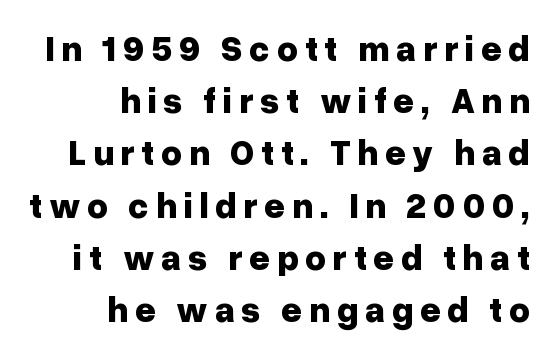
The image shows 36 px bold sans-serif type, upright; set right-aligned, normal line spacing (1.45x), not underlined; low stroke contrast and a medium x-height.
